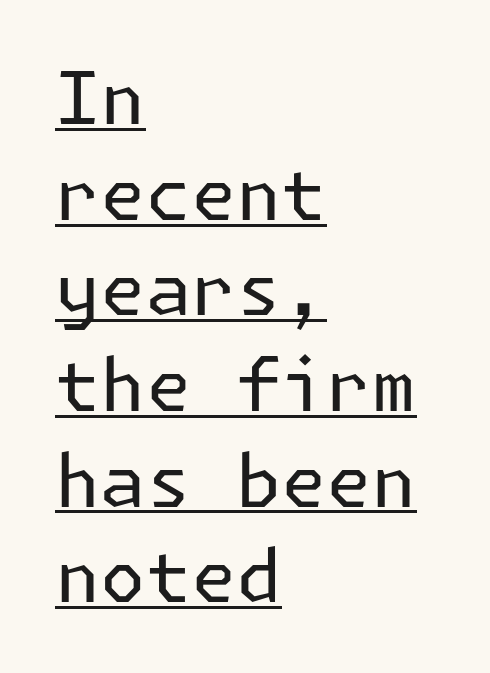
Letters have the restrained weight of plain body copy at most. Teacher's note: observe the even left margin — that is flush-left alignment. The face used here appears with an underline applied. Is this a sans? Yes — the strokes have no serifs. Tall strokes in this sample are plumb rather than angled. This sample keeps an unexceptional amount of space between lines.
